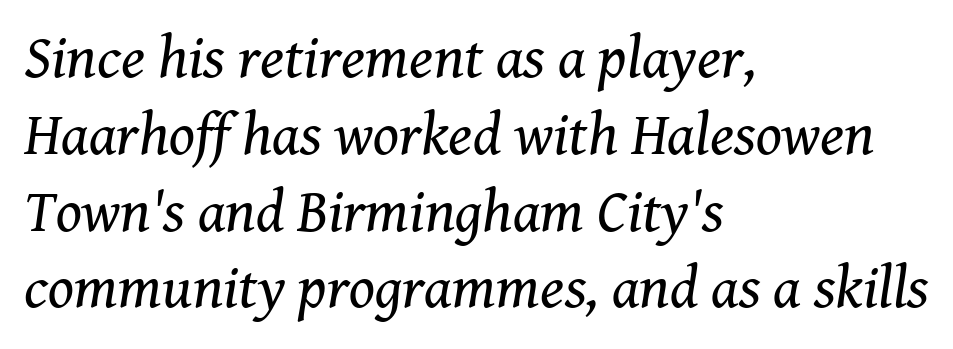
The image shows 60 px regular-weight serif type, italic (leaning right); set left-aligned, normal line spacing (1.28x), normal letter spacing, not underlined; medium stroke contrast and a medium x-height.
